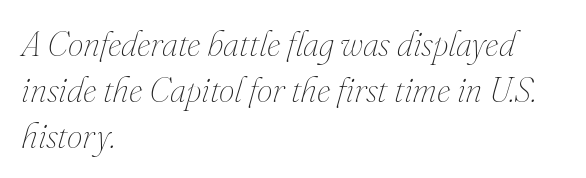
{"italic": "yes", "lean": "right", "slant_degrees": 16, "bold": "no", "weight": "thin", "width": "normal", "stroke_contrast": "medium", "x_height": "small", "monospaced": "no", "underline": "no", "align": "left", "line_spacing": "normal", "line_spacing_ratio": 1.31, "letter_spacing": "normal", "letter_spacing_em": 0.0, "glyph_px": 35}
